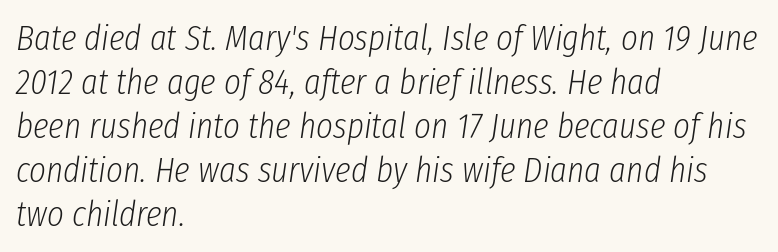
Q: Is the text bold? A: No.
Q: Is the text italic (slanted)? A: Yes, it leans right by about 8 degrees.
Q: Is the text underlined? A: No.
Q: How is the paragraph aligned? A: Left-aligned.
Q: Is the spacing between letters normal or unusually wide? A: Normal.
Q: Width (condensed, normal, or wide)? A: Condensed.
Q: Stroke contrast? A: Low.
Q: x-height? A: Medium.
Q: Monospaced? A: No.
